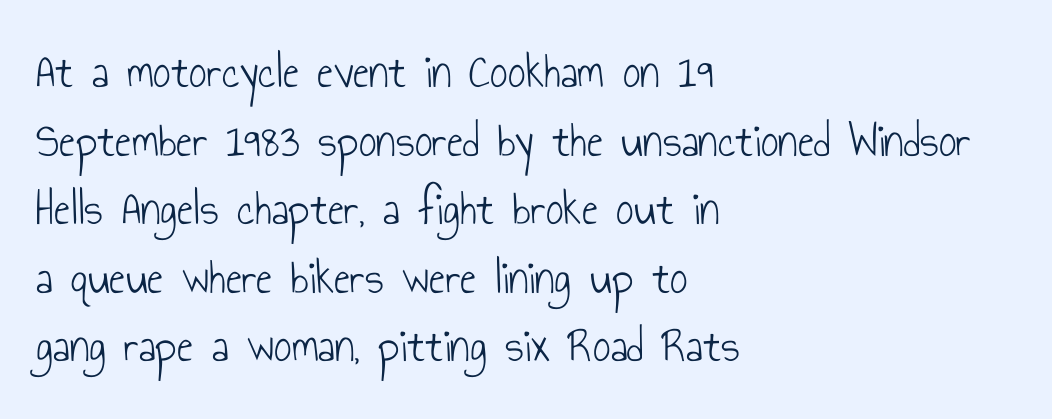
The rendering keeps characters at their native spacing. The specimen reads as upright at a glance. The letters advance in unequal steps, a hallmark of proportional type. How would I describe the line gaps? Plain and ordinary. The letterforms sit at book weight or below. Look at the bottom of the vertical strokes: they stop flat, with no serifs.
